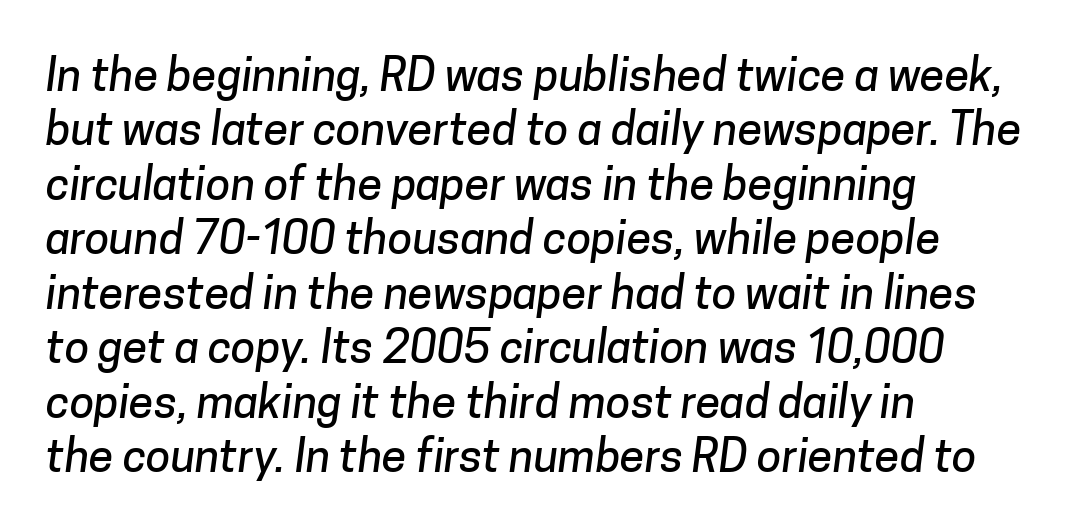
The image shows 45 px sans-serif type; set left-aligned, line spacing 1.21x, normal letter spacing, not underlined; low stroke contrast and a medium x-height.
